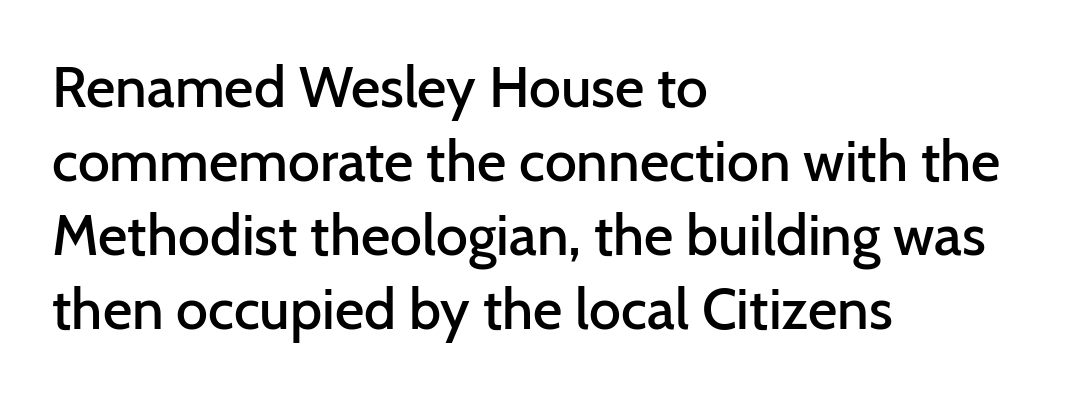
The letters are semibold — heavier than regular but short of a full bold. The space between consecutive lines is moderate. A typesetter would call this zero additional tracking. Note the varied advance widths — an 'i' is clearly narrower than an 'm'. The letters carry no serifs — their stems end cleanly without finishing strokes. Descenders are the only things crossing below the line.
